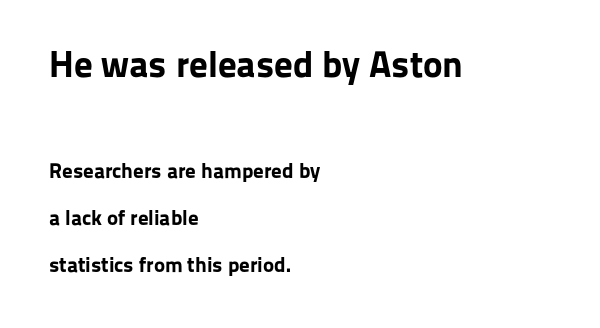
Q: Is the text bold? A: Yes.
Q: Is the text italic (slanted)? A: No, it is upright.
Q: Is the typeface a serif or a sans-serif typeface? A: Sans-serif.
Q: Is the text underlined? A: No.
Q: How is the paragraph aligned? A: Left-aligned.
Q: Is the spacing between letters normal or unusually wide? A: Normal.
Q: Is the spacing between lines tight, normal or loose? A: Loose.
Q: Which block of text is set in a larger size, the first (top) or the second (bottom)? A: The first (top) one.
Q: Width (condensed, normal, or wide)? A: Normal.
Q: Stroke contrast? A: Low.
Q: x-height? A: Medium.
Q: Monospaced? A: No.
